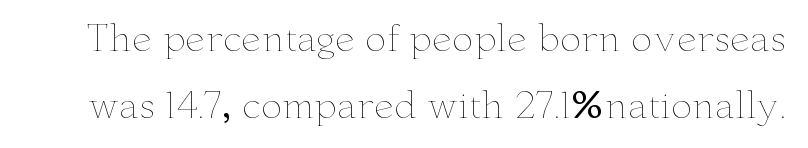
{"italic": "no", "bold": "no", "weight": "thin", "width": "wide", "stroke_contrast": "low", "x_height": "small", "monospaced": "no", "underline": "no", "line_spacing_ratio": 1.86, "letter_spacing": "normal", "letter_spacing_em": 0.0, "glyph_px": 36}
